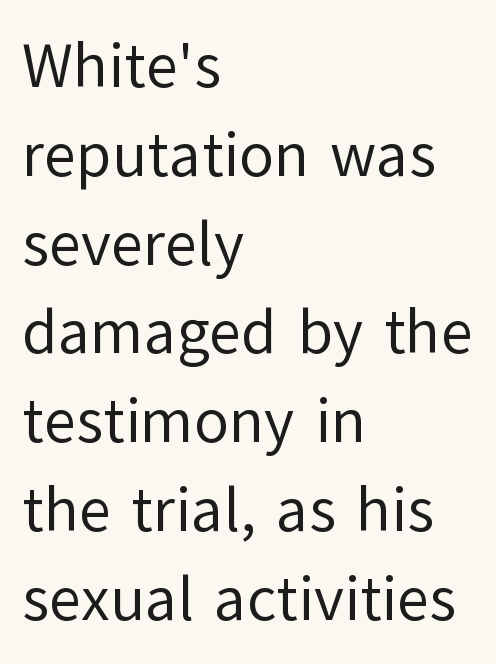
This is roman type, the default non-slanted kind. The passage shown stacks its lines at a standard gap. A typesetter would call this proportional, since set widths differ per character. The passage shown is typeset with a sans-serif family. Spacing between characters is what you'd get straight out of the box. Honestly, there is no underline to notice here at all.
